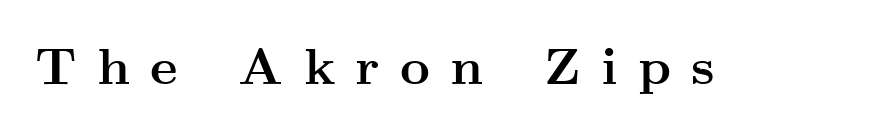
The image shows 52 px semibold, wide serif type, upright; set unusually wide letter spacing (+0.39 em), not underlined; medium stroke contrast and a small x-height.
